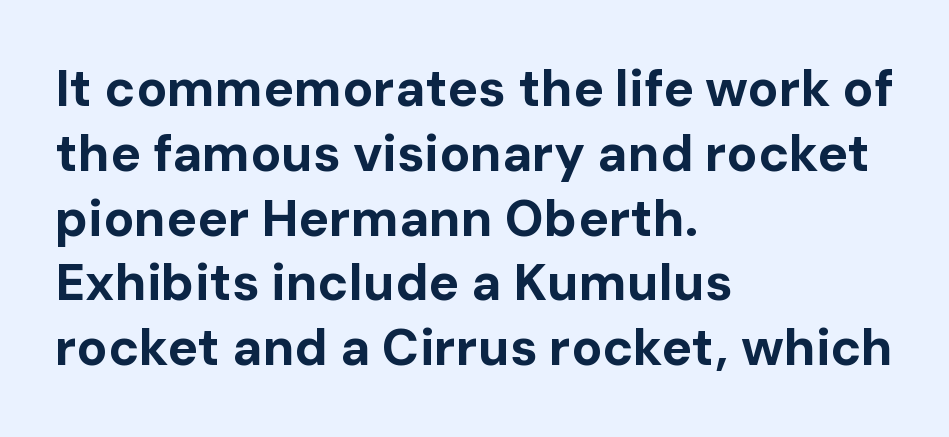
{"serif": "no", "italic": "no", "bold": "yes", "weight": "bold", "width": "normal", "stroke_contrast": "low", "x_height": "medium", "monospaced": "no", "underline": "no", "align": "left", "line_spacing": "normal", "line_spacing_ratio": 1.27, "letter_spacing": "normal", "letter_spacing_em": 0.0, "glyph_px": 51}
